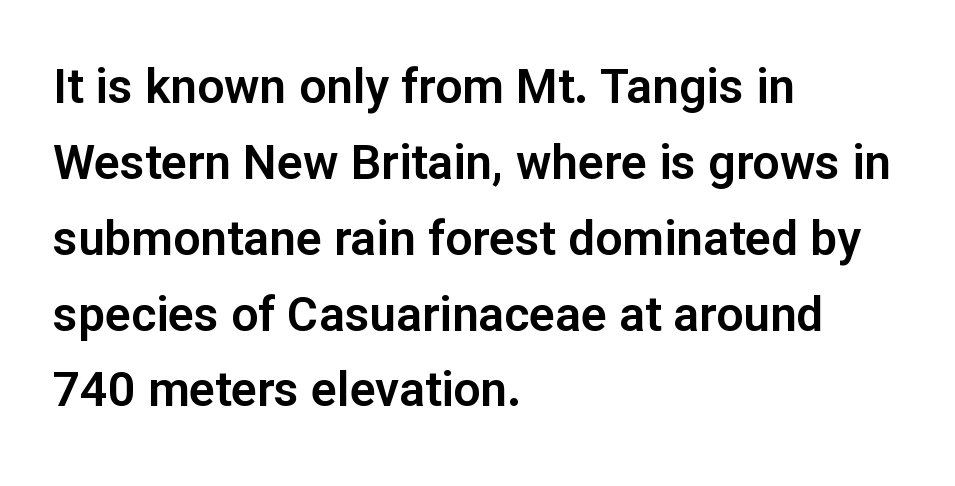
Type without underlining. Left-aligned paragraph, ragged on the right. This sample keeps an unexceptional amount of space between lines. Check where the strokes stop: nothing finishes them off — pure sans. Do the characters align in a grid? No, the font is proportional. Unlike italic type, these characters show no tilt at all.
